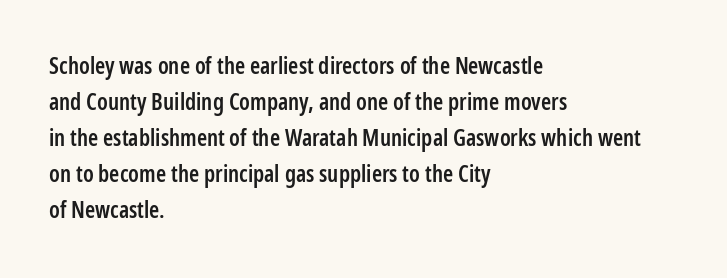
The image shows 23 px text type, upright; set left-aligned, normal line spacing (1.56x), normal letter spacing, not underlined.
